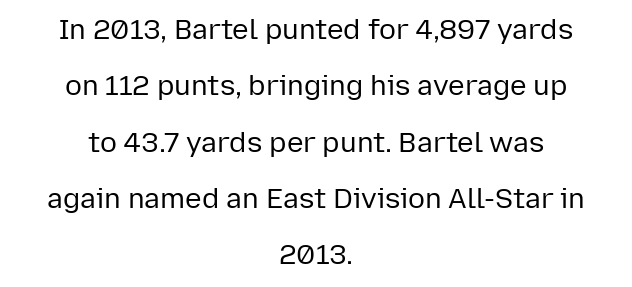
The image shows 28 px regular-weight sans-serif type, upright; set centered, loose line spacing (2.01x), normal letter spacing, not underlined; low stroke contrast and a medium x-height.
